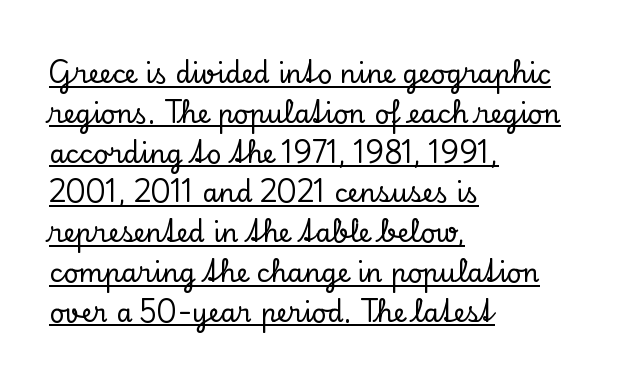
The image shows 26 px text type, upright; set left-aligned, normal line spacing (1.53x), normal letter spacing, underlined.
